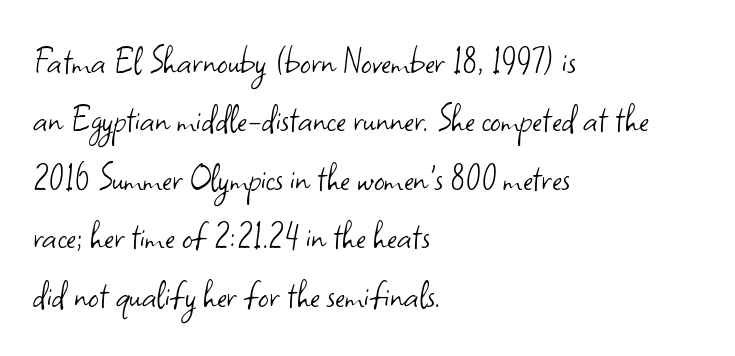
{"serif": "no", "bold": "no", "weight": "light", "width": "normal", "stroke_contrast": "low", "x_height": "small", "monospaced": "no", "underline": "no", "align": "left", "line_spacing": "normal", "line_spacing_ratio": 1.39, "letter_spacing": "normal", "letter_spacing_em": 0.0, "glyph_px": 42}
